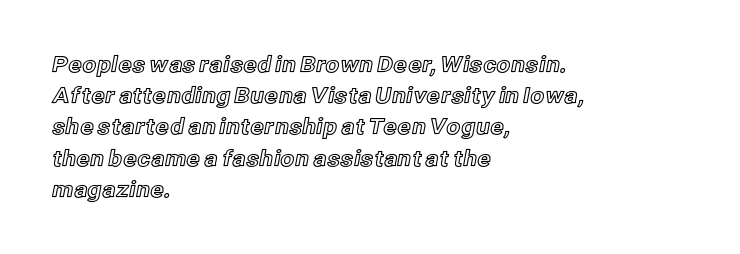
The image shows 22 px text type; set left-aligned, normal line spacing (1.42x), normal letter spacing, not underlined.
